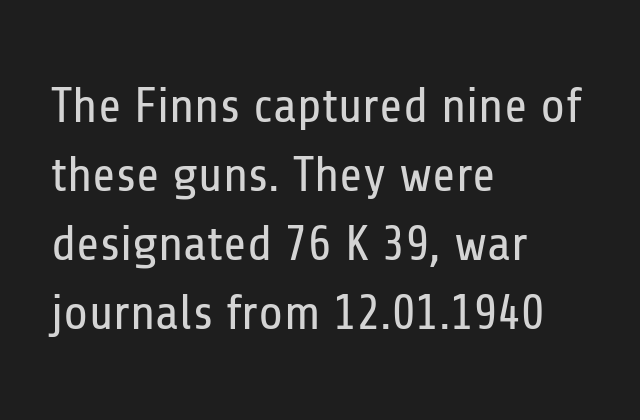
{"serif": "no", "italic": "no", "bold": "no", "weight": "regular", "width": "condensed", "stroke_contrast": "low", "x_height": "medium", "monospaced": "no", "underline": "no", "align": "left", "line_spacing": "normal", "line_spacing_ratio": 1.38, "letter_spacing": "normal", "letter_spacing_em": 0.0, "glyph_px": 50}
